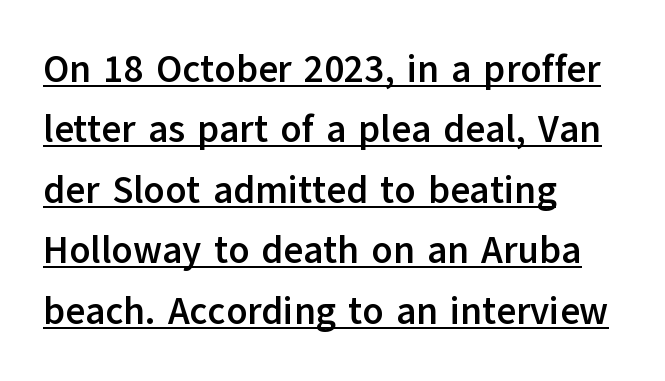
The image shows 38 px semibold sans-serif type, upright; set left-aligned, normal line spacing (1.59x), normal letter spacing, underlined; low stroke contrast and a medium x-height.
